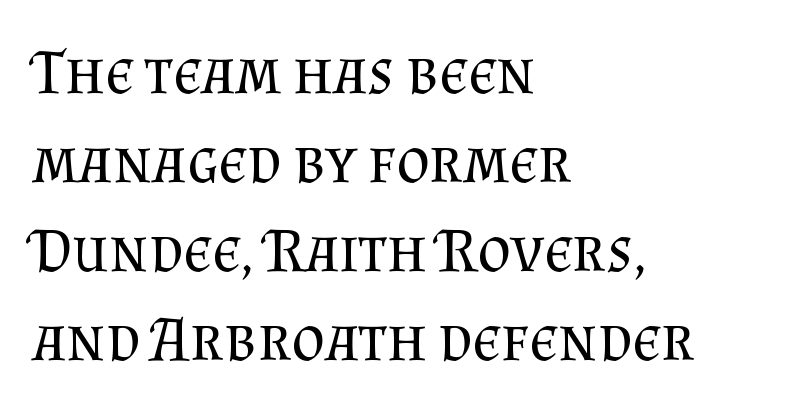
The image shows 64 px regular-weight serif type, upright; set left-aligned, normal line spacing (1.39x), normal letter spacing, not underlined; medium stroke contrast and a small x-height.
